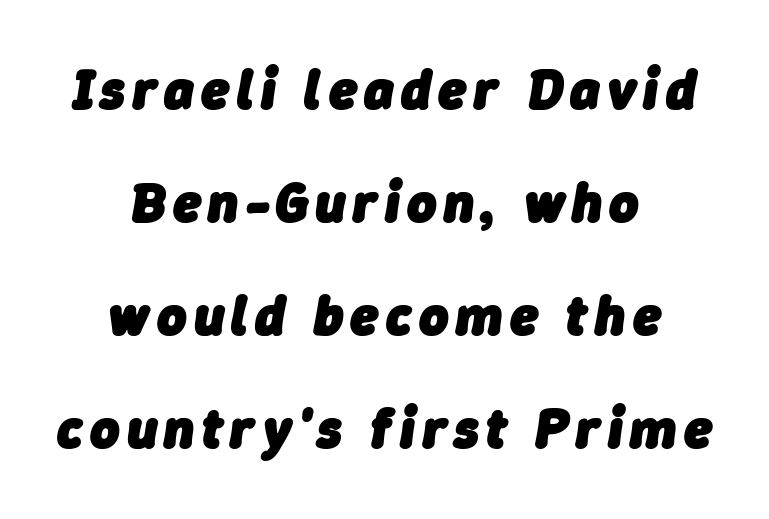
Q: Is the text bold? A: Yes.
Q: Is the text italic (slanted)? A: Yes, it leans right by about 9 degrees.
Q: Is the text underlined? A: No.
Q: How is the paragraph aligned? A: Centered.
Q: Is the spacing between lines tight, normal or loose? A: Loose.
Q: Width (condensed, normal, or wide)? A: Normal.
Q: Stroke contrast? A: Low.
Q: x-height? A: Medium.
Q: Monospaced? A: No.
